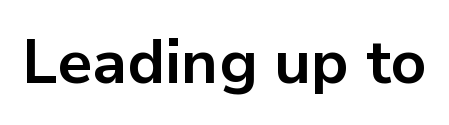
{"serif": "no", "italic": "no", "bold": "yes", "weight": "bold", "width": "normal", "stroke_contrast": "low", "x_height": "medium", "monospaced": "no", "underline": "no", "letter_spacing": "normal", "letter_spacing_em": 0.0, "glyph_px": 62}
